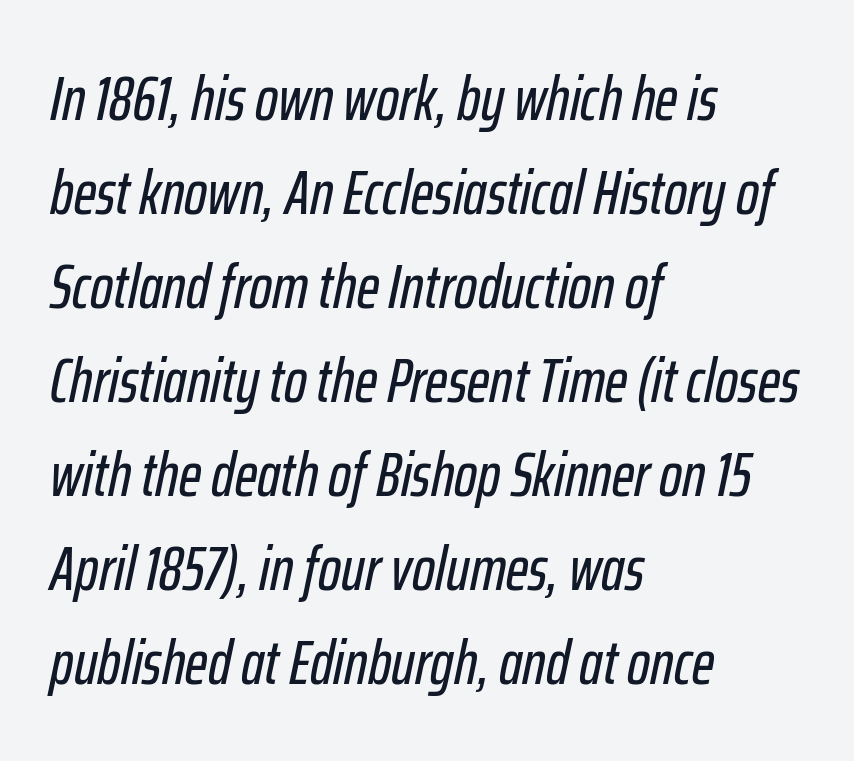
Q: Is the text italic (slanted)? A: Yes, it leans right by about 12 degrees.
Q: Is the text underlined? A: No.
Q: How is the paragraph aligned? A: Left-aligned.
Q: Is the spacing between letters normal or unusually wide? A: Normal.
Q: Is the spacing between lines tight, normal or loose? A: Normal.
Q: Width (condensed, normal, or wide)? A: Condensed.
Q: Stroke contrast? A: Low.
Q: x-height? A: Medium.
Q: Monospaced? A: No.
